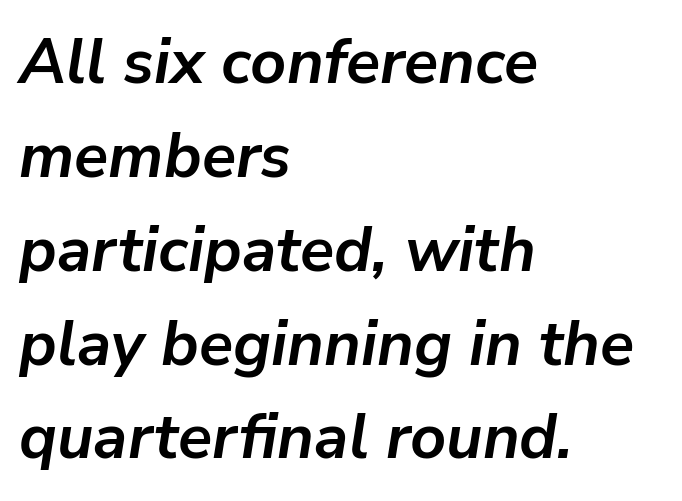
Q: Is the text bold? A: Yes.
Q: Is the text italic (slanted)? A: Yes, it leans right by about 9 degrees.
Q: Is the text underlined? A: No.
Q: How is the paragraph aligned? A: Left-aligned.
Q: Is the spacing between letters normal or unusually wide? A: Normal.
Q: Is the spacing between lines tight, normal or loose? A: Normal.
Q: Width (condensed, normal, or wide)? A: Normal.
Q: Stroke contrast? A: Low.
Q: x-height? A: Medium.
Q: Monospaced? A: No.
